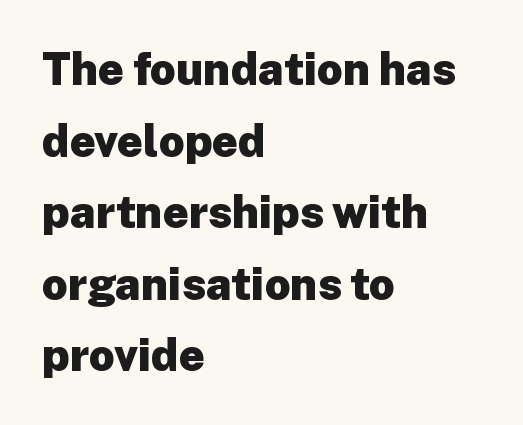
The image shows 45 px heavy sans-serif type, upright; set left-aligned, normal line spacing (1.59x), normal letter spacing, not underlined; low stroke contrast and a medium x-height.
